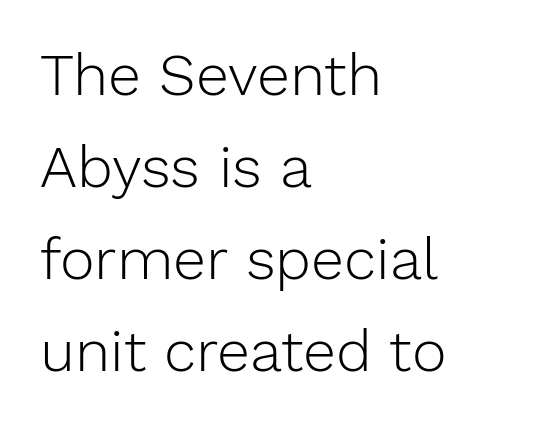
The image shows 59 px light sans-serif type, upright; set left-aligned, normal line spacing (1.56x), normal letter spacing, not underlined; low stroke contrast and a medium x-height.
